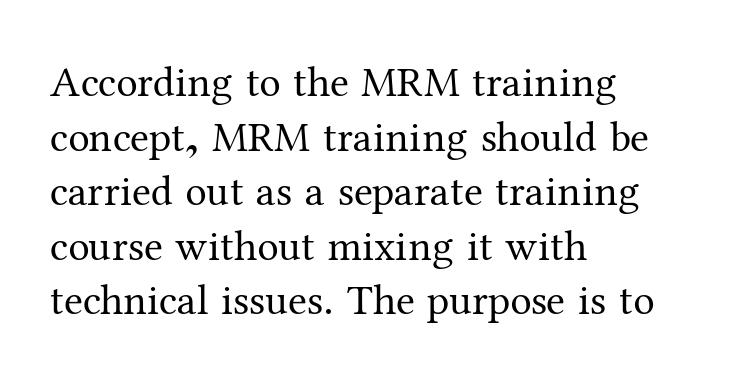
The image shows 43 px regular-weight serif type, upright; set left-aligned, normal line spacing (1.27x), normal letter spacing, not underlined; medium stroke contrast and a medium x-height.
